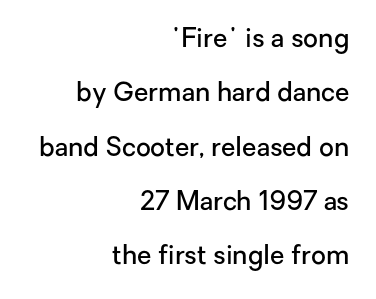
{"italic": "no", "bold": "semi", "underline": "no", "align": "right", "line_spacing": "loose", "line_spacing_ratio": 2.09, "letter_spacing": "normal", "letter_spacing_em": 0.0, "glyph_px": 26}
